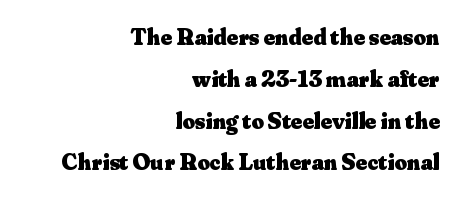
The image shows 24 px bold type, upright; set right-aligned, line spacing 1.74x, normal letter spacing, not underlined.
